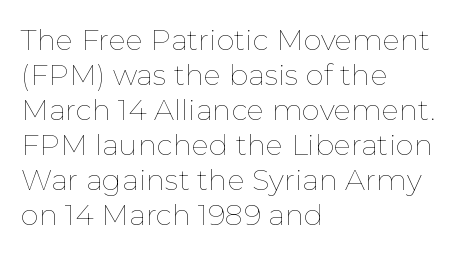
Q: Is the text bold? A: No.
Q: Is the text italic (slanted)? A: No, it is upright.
Q: Is the text underlined? A: No.
Q: How is the paragraph aligned? A: Left-aligned.
Q: Is the spacing between letters normal or unusually wide? A: Normal.
Q: Width (condensed, normal, or wide)? A: Normal.
Q: Stroke contrast? A: Low.
Q: x-height? A: Medium.
Q: Monospaced? A: No.
